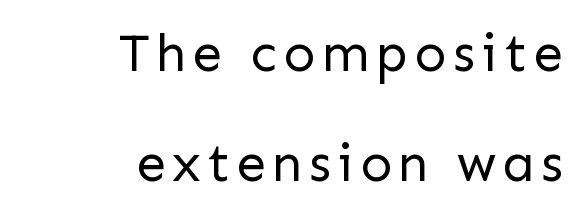
Q: Is the text bold? A: No.
Q: Is the text italic (slanted)? A: No, it is upright.
Q: Is the typeface a serif or a sans-serif typeface? A: Sans-serif.
Q: Is the text underlined? A: No.
Q: How is the paragraph aligned? A: Right-aligned.
Q: Is the spacing between lines tight, normal or loose? A: Loose.
Q: Width (condensed, normal, or wide)? A: Normal.
Q: Stroke contrast? A: Low.
Q: x-height? A: Medium.
Q: Monospaced? A: No.
